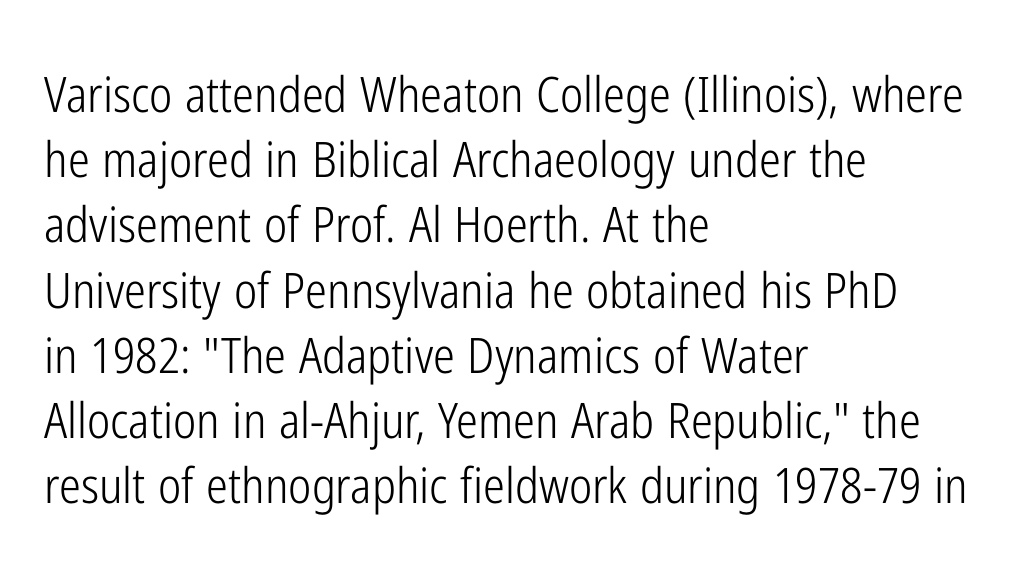
Has an underline been added? It has not. Compared with a centered layout, this one pins lines to the left instead. Stems here are at most as thick as an everyday book face. Do the letters lean? They stand straight. The leading is moderate, giving the passage an even texture. These lines keep a tight, regular rhythm from letter to letter.
